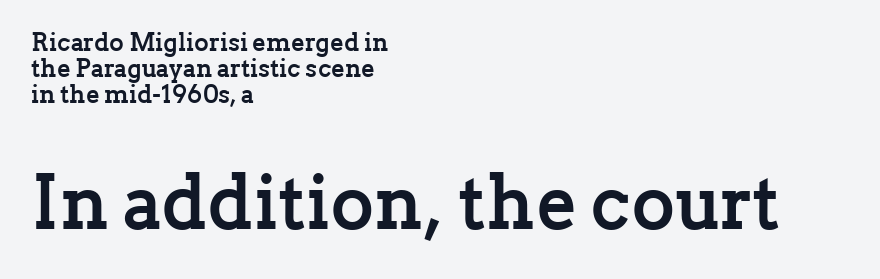
The image shows 75 px semibold serif type, upright; set left-aligned, tight line spacing (1.04x), normal letter spacing, not underlined; the second (bottom) block is 3.0x larger; low stroke contrast and a medium x-height.
